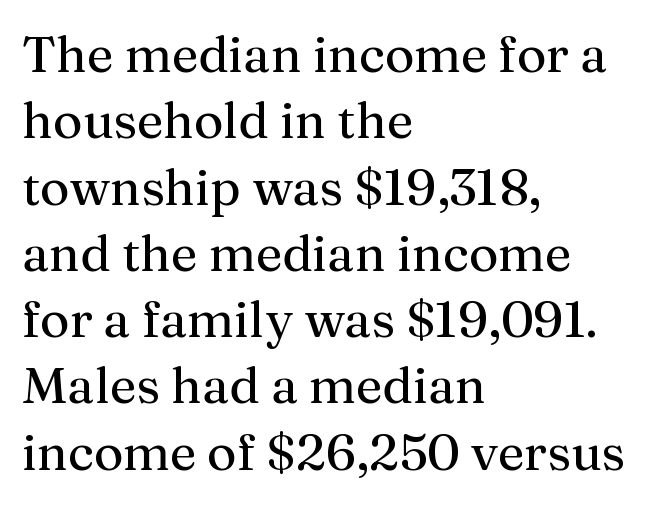
A typesetter would call this proportional, since set widths differ per character. Look at the bottom of the vertical strokes: they flare into serifs here. The area under the type is left untouched. Unlike italic type, these characters show no tilt at all. The rag falls on the right side of this text block.
